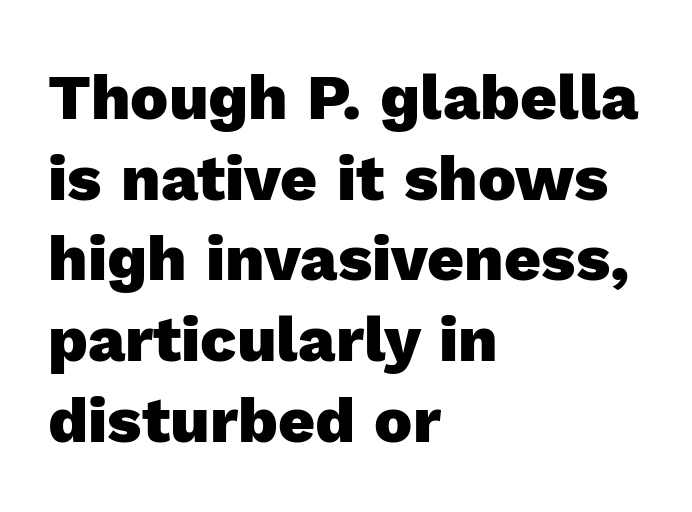
{"serif": "no", "italic": "no", "bold": "yes", "weight": "heavy", "width": "normal", "x_height": "medium", "monospaced": "no", "underline": "no", "align": "left", "line_spacing": "normal", "line_spacing_ratio": 1.26, "letter_spacing": "normal", "letter_spacing_em": 0.0, "glyph_px": 64}
